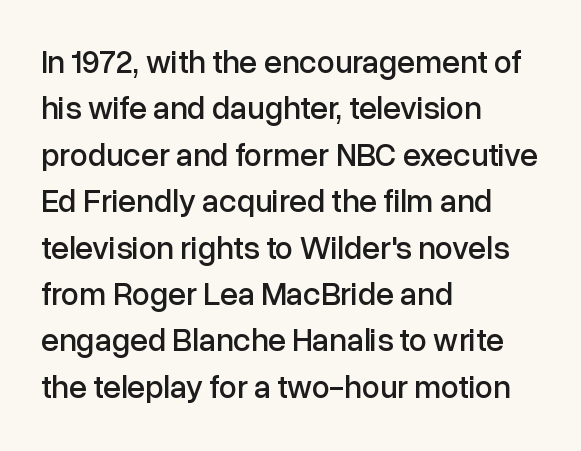
These lines keep a tight, regular rhythm from letter to letter. Rows of type keep a routine distance in the vertical direction. This sample has the flowing, uneven cadence of proportional lettering. The typography opts for an upright posture over an oblique one.
